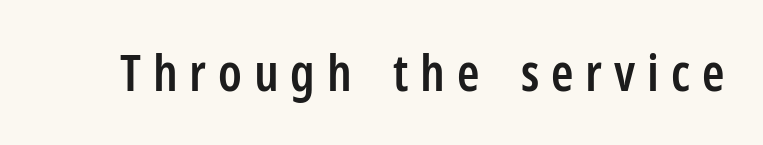
These lines are composed in type without serifs. The line texture is sparse and dotted thanks to wide tracking. Typographic density is moderately raised because the face is semibold. Has an underline been added? It has not. The font's upright variant was chosen for this text. The rendering uses natural spacing where letterforms have individual widths.
